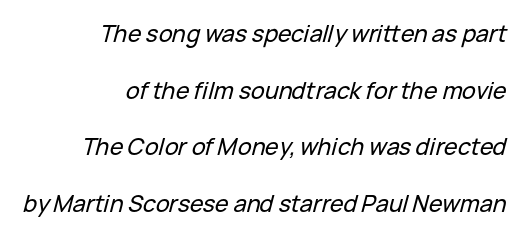
{"italic": "yes", "lean": "right", "slant_degrees": 15, "underline": "no", "align": "right", "line_spacing": "loose", "line_spacing_ratio": 2.46, "letter_spacing": "normal", "letter_spacing_em": 0.0, "glyph_px": 23}
